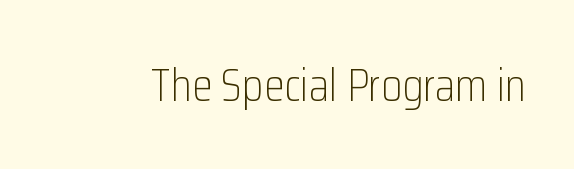
The image shows 47 px light, condensed sans-serif type, upright; set normal letter spacing, not underlined; low stroke contrast and a medium x-height.
